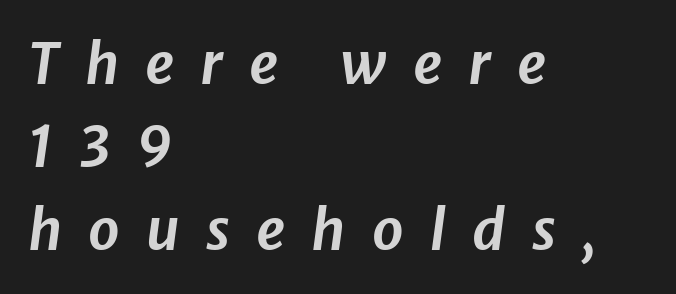
{"italic": "yes", "lean": "right", "slant_degrees": 8, "width": "normal", "stroke_contrast": "low", "x_height": "medium", "monospaced": "no", "underline": "no", "align": "left", "line_spacing": "normal", "line_spacing_ratio": 1.48, "letter_spacing": "wide", "letter_spacing_em": 0.46, "glyph_px": 56}
